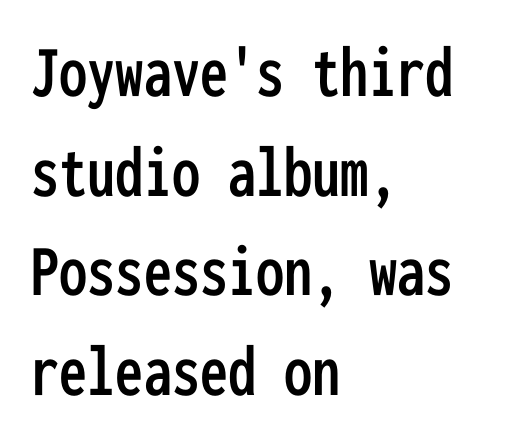
{"serif": "no", "italic": "no", "width": "condensed", "stroke_contrast": "low", "x_height": "medium", "monospaced": "yes", "underline": "no", "align": "left", "line_spacing": "normal", "line_spacing_ratio": 1.33, "letter_spacing": "normal", "letter_spacing_em": 0.0, "glyph_px": 75}
